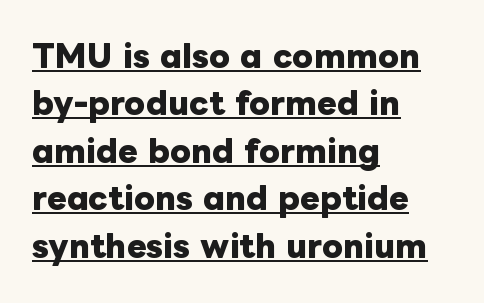
Each line of the rendering has a horizontal stroke beneath the glyphs. Does extra space separate the letters? No, they use regular spacing. Italic? Not at all — the glyphs are vertical. Notice how thick the strokes are: this is what a full bold looks like.
